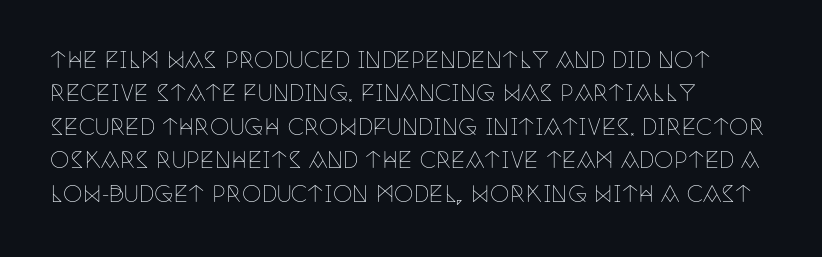
Q: Is the text bold? A: No.
Q: Is the text italic (slanted)? A: No, it is upright.
Q: Is the text underlined? A: No.
Q: How is the paragraph aligned? A: Left-aligned.
Q: Is the spacing between letters normal or unusually wide? A: Normal.
Q: Is the spacing between lines tight, normal or loose? A: Normal.
